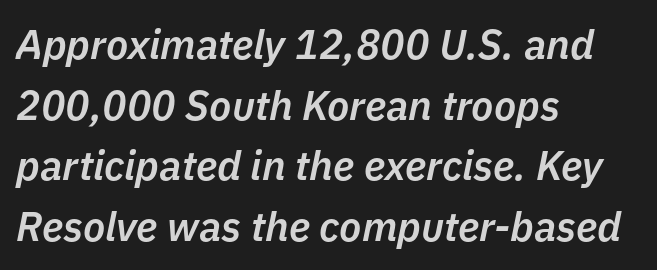
Rule under the text: the space is simply empty. Rendered with sloped, italic letterforms. Baseline-to-baseline distance is the conventional proportion of letter height. One-word summary of the alignment: left. Looks like regular typesetting: each glyph gets only the width it needs. Nobody touched the tracking dial on this one.
